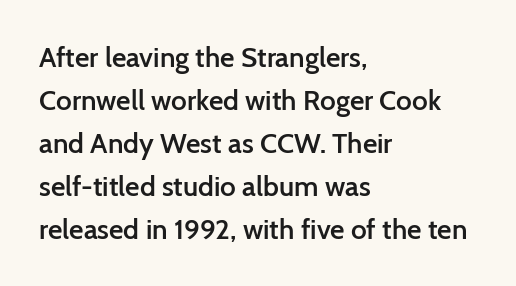
Q: Is the text bold? A: Semi-bold.
Q: Is the text italic (slanted)? A: No, it is upright.
Q: Is the typeface a serif or a sans-serif typeface? A: Sans-serif.
Q: Is the text underlined? A: No.
Q: How is the paragraph aligned? A: Left-aligned.
Q: Is the spacing between letters normal or unusually wide? A: Normal.
Q: Is the spacing between lines tight, normal or loose? A: Normal.
Q: Width (condensed, normal, or wide)? A: Normal.
Q: Stroke contrast? A: Low.
Q: x-height? A: Medium.
Q: Monospaced? A: No.
